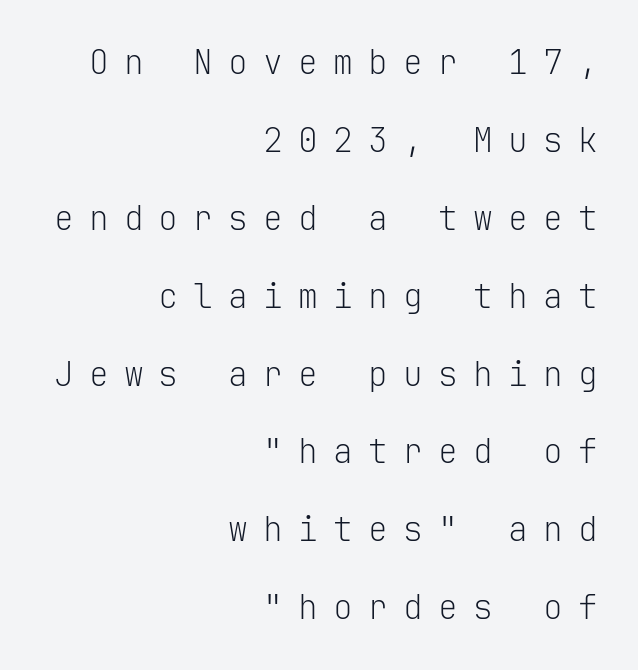
The image shows 33 px light sans-serif type, upright, monospaced; set right-aligned, loose line spacing (2.36x), unusually wide letter spacing (+0.46 em), not underlined; low stroke contrast and a medium x-height.
